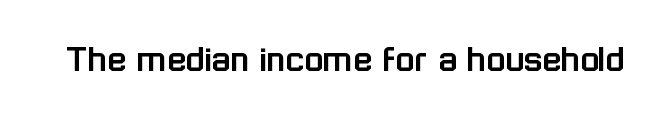
Vertical strokes here are truly vertical. Type without underlining. Here the designer chose a conventional face with non-uniform glyph widths. Font category for this specimen: sans-serif.
